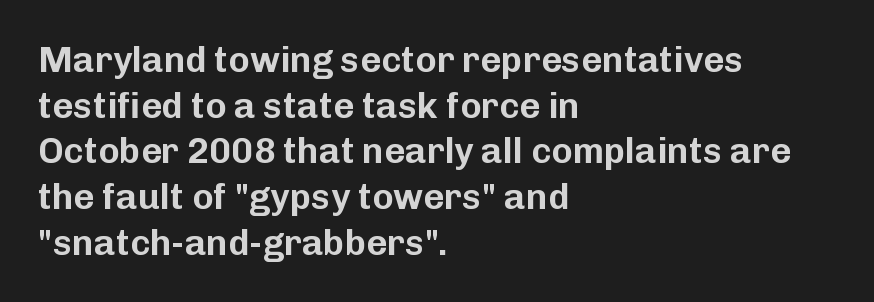
The image shows 36 px sans-serif type, upright; set left-aligned, normal line spacing (1.27x), normal letter spacing, not underlined; low stroke contrast and a medium x-height.
